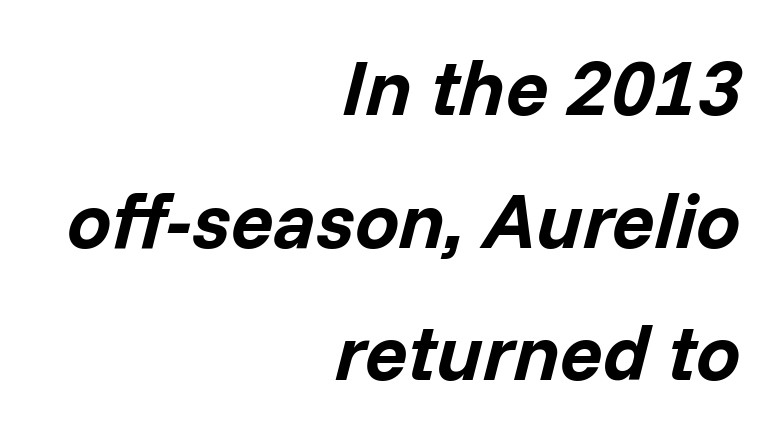
The letters are slanted; this is an italic face. In terms of leading, this rendering sits right in the middle. Do the characters align in a grid? No, the font is proportional. Decoration check: the copy has no underline. The tracking reads as untouched default to a designer's eye.
